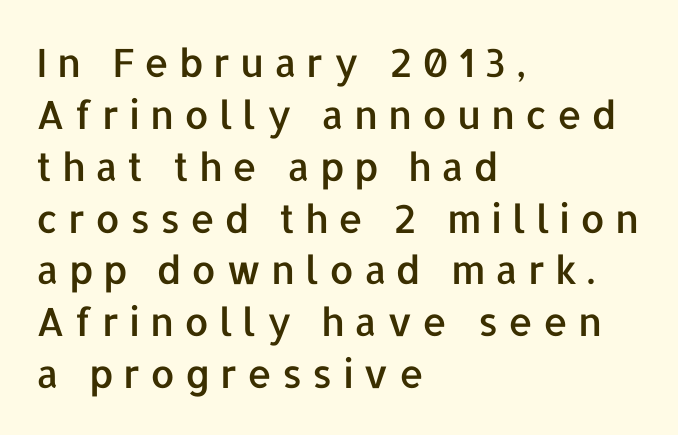
The image shows 39 px sans-serif type, upright; set left-aligned, normal line spacing (1.33x), unusually wide letter spacing (+0.25 em), not underlined; low stroke contrast and a medium x-height.
